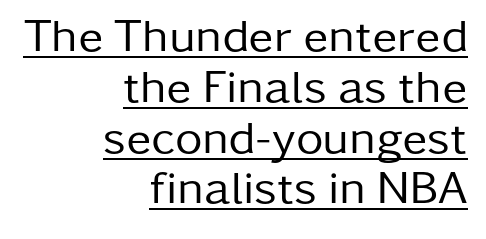
A typesetter would label this face a sans. Letter spacing: default. Rows of type sit shoulder to shoulder in the vertical direction. The compositor pushed each line to the right boundary.
